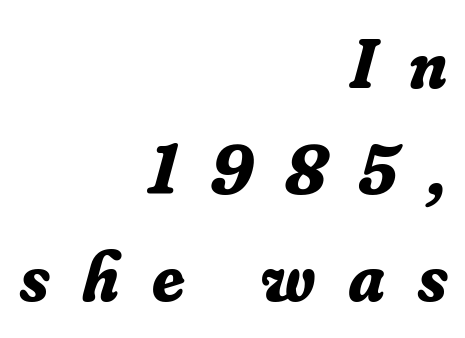
Q: Is the text bold? A: Yes.
Q: Is the text italic (slanted)? A: Yes, it leans right by about 16 degrees.
Q: Is the typeface a serif or a sans-serif typeface? A: Serif.
Q: Is the text underlined? A: No.
Q: How is the paragraph aligned? A: Right-aligned.
Q: Is the spacing between letters normal or unusually wide? A: Unusually wide.
Q: Is the spacing between lines tight, normal or loose? A: Normal.
Q: Width (condensed, normal, or wide)? A: Normal.
Q: Stroke contrast? A: Low.
Q: x-height? A: Small.
Q: Monospaced? A: No.
